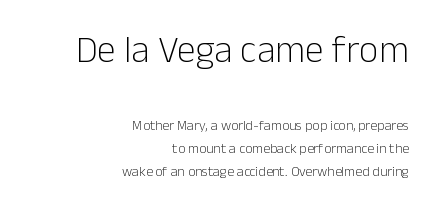
This sample uses an upright cut, with every glyph sitting square on the baseline. Teacher's note: observe the even right margin — that is flush-right alignment. One glance says typical: line gaps are just what's usual. Think standard paragraph weight, or any step lighter than that. The composition opens big and finishes small. Letter spacing: default.
